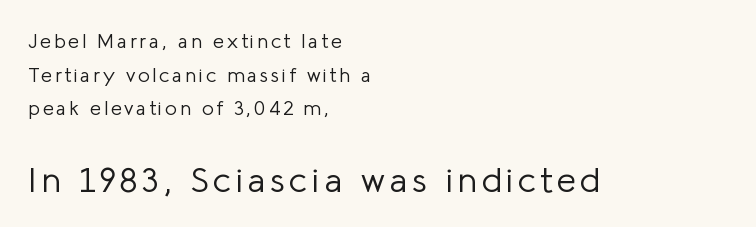
The following chunk of copy outweighs the initial chunk in type size. Unbolded letterforms with no extra heft. Italic? Not at all — the glyphs are vertical. Just letters on the line, the space beneath them empty. A typesetter would label this face a sans. How would I describe the line gaps? Plain and ordinary.
